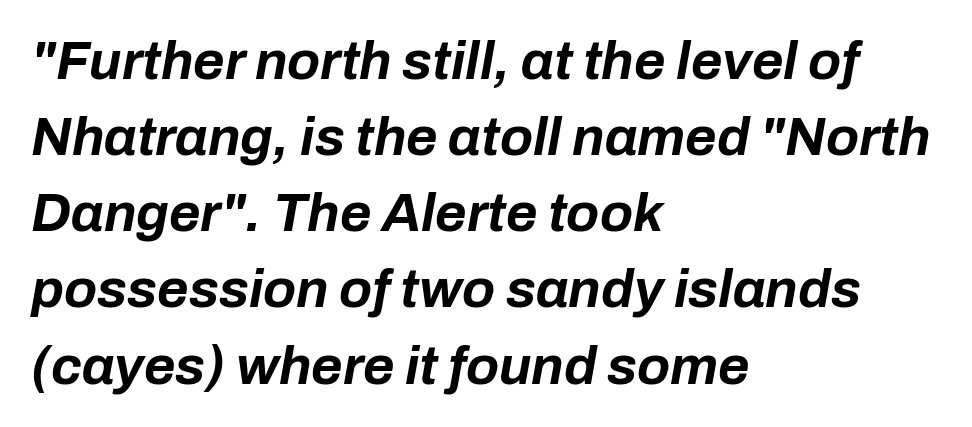
{"italic": "yes", "lean": "right", "slant_degrees": 10, "bold": "yes", "weight": "bold", "width": "normal", "stroke_contrast": "low", "x_height": "medium", "monospaced": "no", "underline": "no", "align": "left", "line_spacing": "normal", "line_spacing_ratio": 1.41, "letter_spacing": "normal", "letter_spacing_em": 0.0, "glyph_px": 54}
